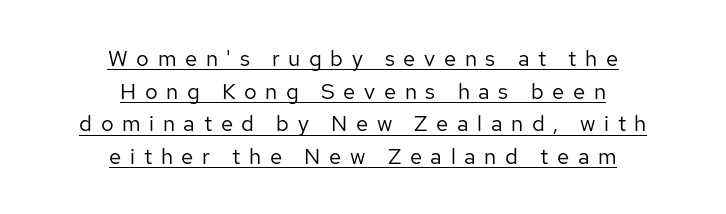
The image shows 22 px text type, upright; set centered, normal line spacing (1.48x), unusually wide letter spacing (+0.39 em), underlined.
